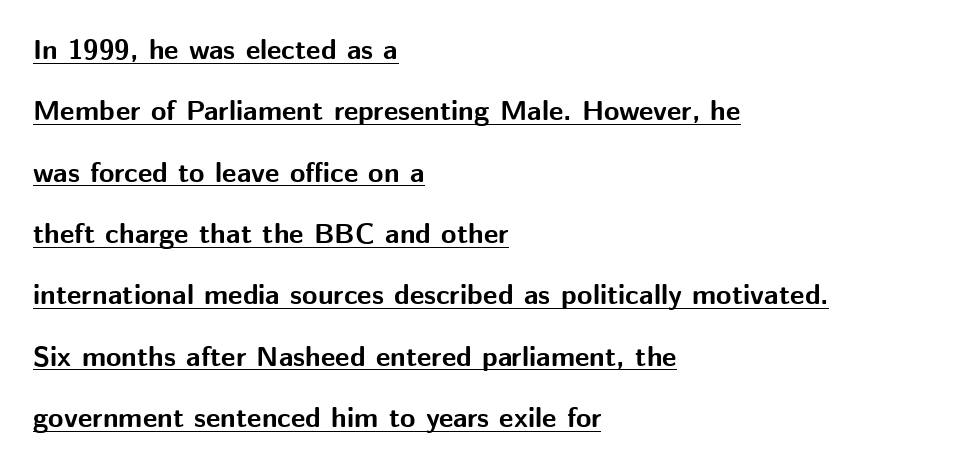
{"serif": "no", "italic": "no", "bold": "yes", "weight": "bold", "width": "normal", "stroke_contrast": "medium", "x_height": "medium", "monospaced": "no", "underline": "yes", "align": "left", "line_spacing": "loose", "line_spacing_ratio": 2.19, "letter_spacing": "normal", "letter_spacing_em": 0.0, "glyph_px": 28}
